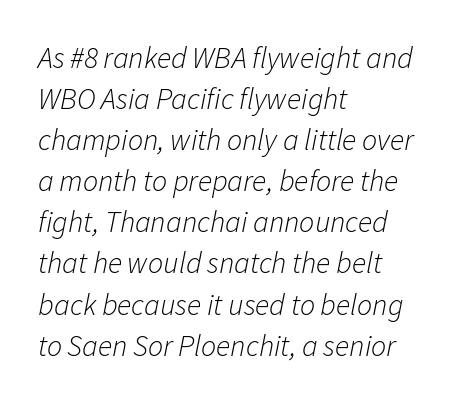
The image shows 30 px light type, italic (leaning right); set left-aligned, normal line spacing (1.37x), normal letter spacing, not underlined; low stroke contrast and a medium x-height.
